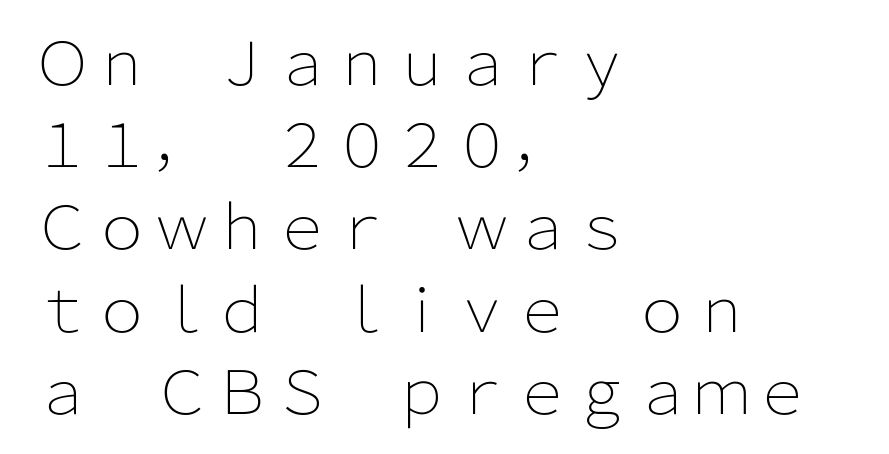
Are there feet on the stems? There aren't — it's a sans. Glyph-to-glyph distance matches everyday printed text. Varying glyph widths throughout — classic text-font behaviour. Vertical spacing — default. Layout note: lines flush left.
